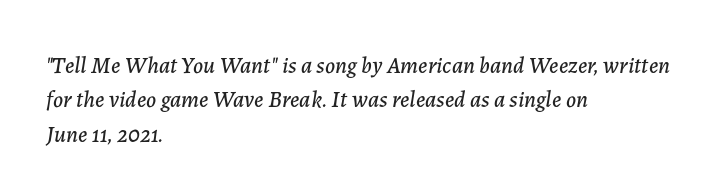
The image shows 23 px text type, italic (leaning right); set left-aligned, normal line spacing (1.5x), normal letter spacing, not underlined.
